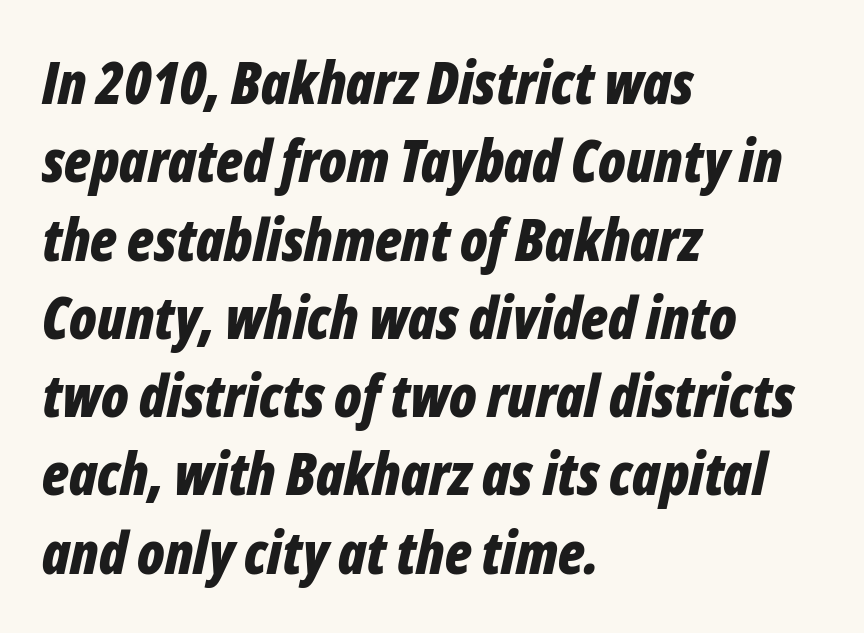
{"italic": "yes", "lean": "right", "slant_degrees": 12, "bold": "yes", "weight": "bold", "width": "condensed", "stroke_contrast": "low", "x_height": "medium", "monospaced": "no", "underline": "no", "align": "left", "line_spacing": "normal", "line_spacing_ratio": 1.35, "letter_spacing": "normal", "letter_spacing_em": 0.0, "glyph_px": 58}
